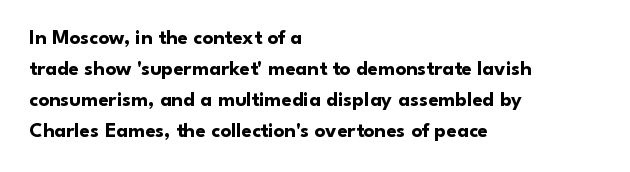
{"italic": "no", "bold": "yes", "underline": "no", "align": "left", "line_spacing": "normal", "line_spacing_ratio": 1.48, "letter_spacing": "normal", "letter_spacing_em": 0.0, "glyph_px": 21}
